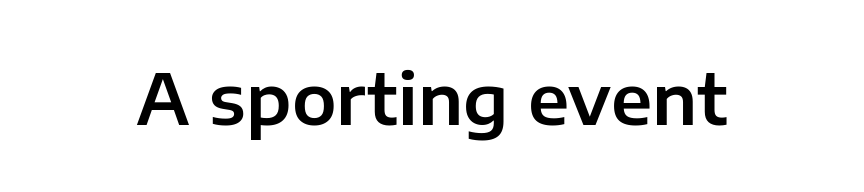
{"serif": "no", "italic": "no", "width": "normal", "stroke_contrast": "low", "x_height": "medium", "monospaced": "no", "underline": "no", "letter_spacing": "normal", "letter_spacing_em": 0.0, "glyph_px": 71}
